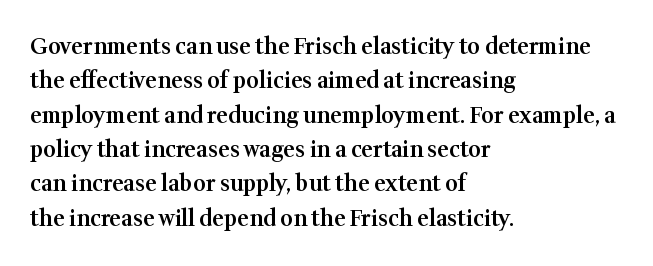
The image shows 22 px text type, upright; set left-aligned, normal line spacing (1.56x), normal letter spacing, not underlined.
